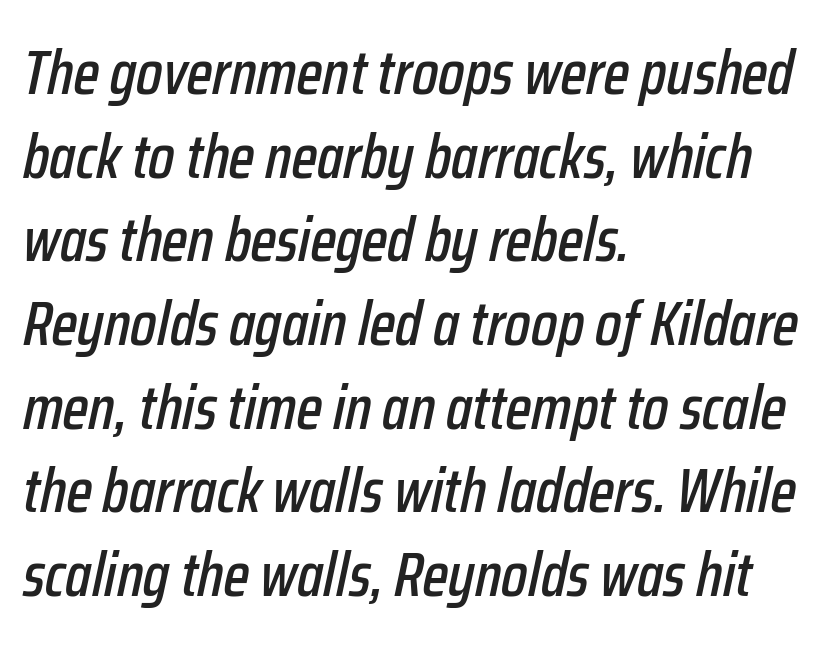
The image shows 62 px condensed type, italic (leaning right); set left-aligned, normal line spacing (1.35x), normal letter spacing, not underlined; low stroke contrast and a medium x-height.
